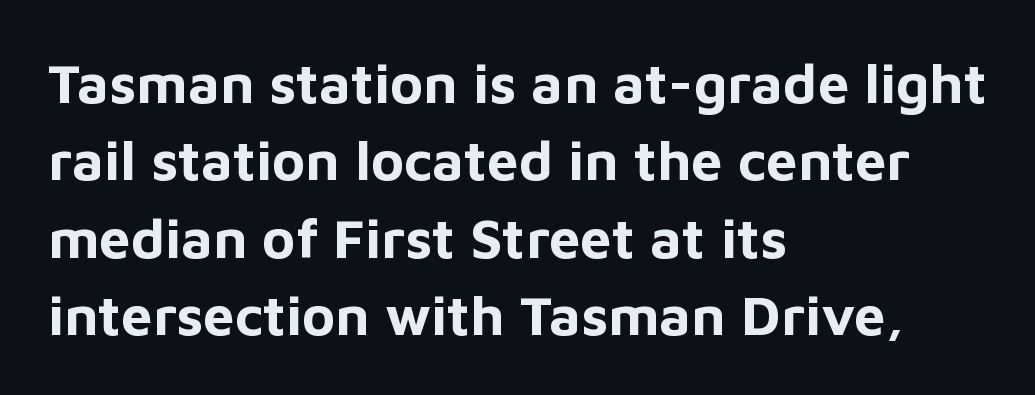
Letterform terminals end flat and unadorned throughout the passage. There is no visible air inserted between adjacent glyphs. No italicization has been applied; the sample stays upright. Summary of vertical rhythm: regular, with standard interline spacing. Check the space under the baseline: it is left empty.
